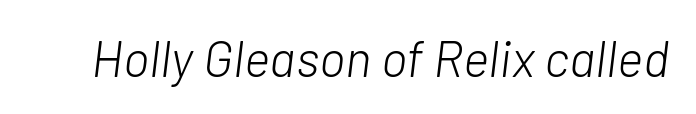
The area under the type is left untouched. Think of a printed novel: that variable character pitch is what you see here. The face used here has a pronounced slope to its letters. Weight class: somewhere from thin through regular. Each word holds together tightly as a unit, with standard inter-letter gaps.
